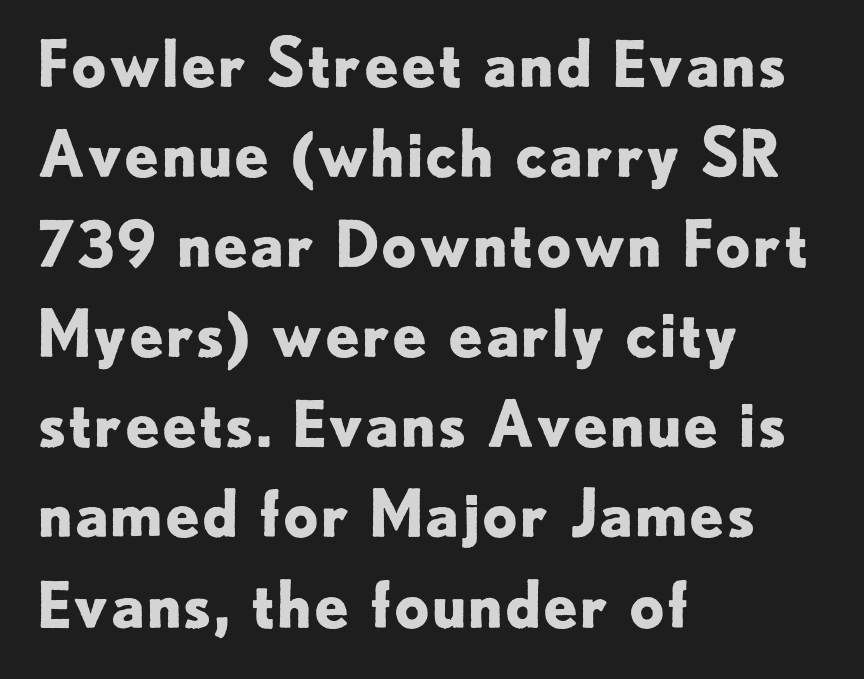
The image shows 63 px bold sans-serif type, upright; set left-aligned, normal line spacing (1.43x), normal letter spacing, not underlined; low stroke contrast and a small x-height.
